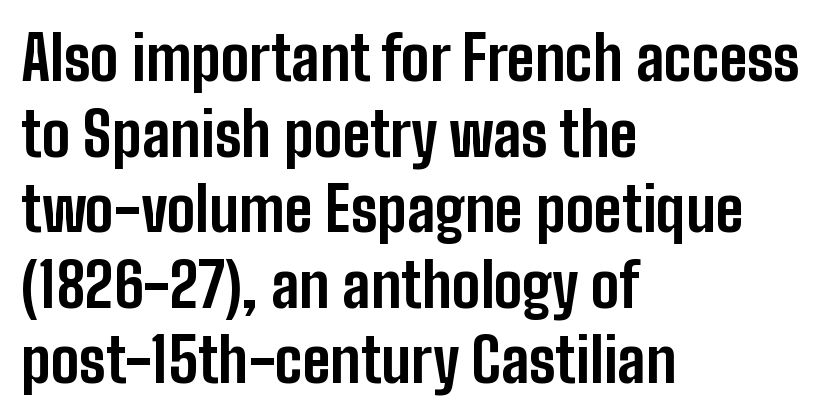
Q: Is the text bold? A: Yes.
Q: Is the text italic (slanted)? A: No, it is upright.
Q: Is the typeface a serif or a sans-serif typeface? A: Sans-serif.
Q: Is the text underlined? A: No.
Q: How is the paragraph aligned? A: Left-aligned.
Q: Is the spacing between letters normal or unusually wide? A: Normal.
Q: Is the spacing between lines tight, normal or loose? A: Normal.
Q: Width (condensed, normal, or wide)? A: Condensed.
Q: Stroke contrast? A: Low.
Q: x-height? A: Medium.
Q: Monospaced? A: No.
